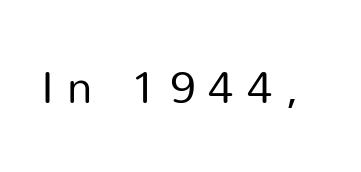
The image shows 45 px regular-weight sans-serif type, upright; set unusually wide letter spacing (+0.29 em), not underlined; low stroke contrast and a medium x-height.
